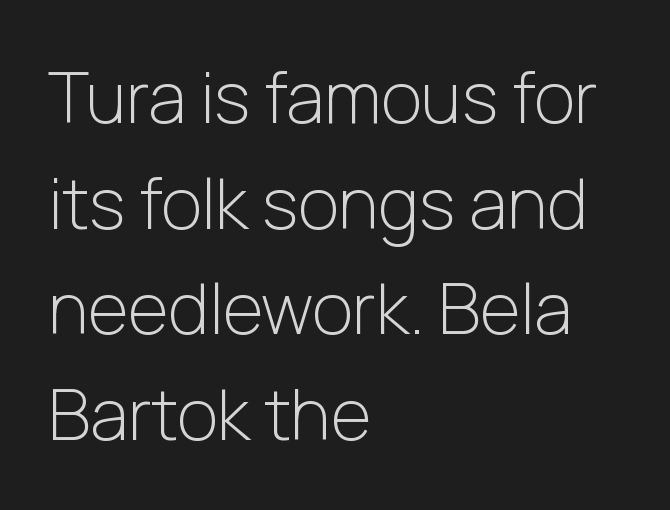
The leading is moderate, giving the passage an even texture. Varying glyph widths throughout — classic text-font behaviour. Decoration check: the copy has no underline. When letters stand straight like this, we call the style roman or upright. Weight: in the light-to-regular range. The letters sit at their default tracking, neither squeezed nor spread.
